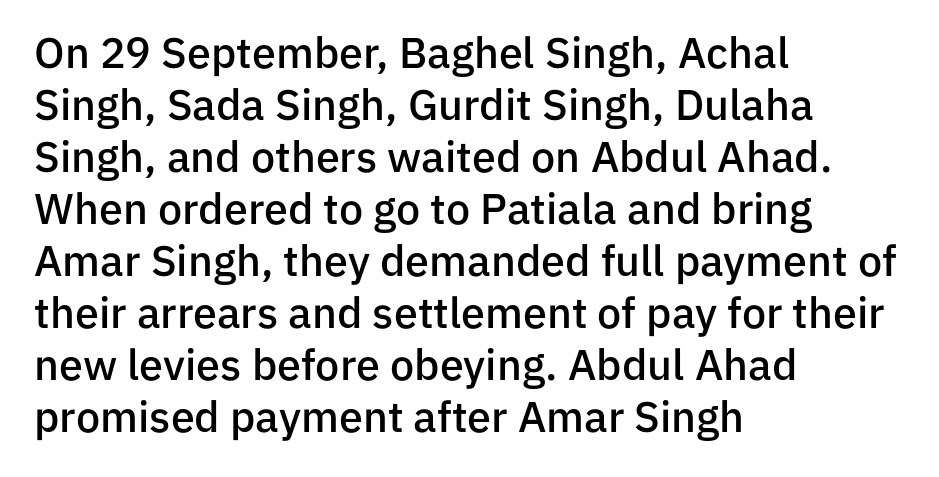
The image shows 43 px semibold sans-serif type, upright; set left-aligned, line spacing 1.21x, normal letter spacing, not underlined; low stroke contrast and a medium x-height.
